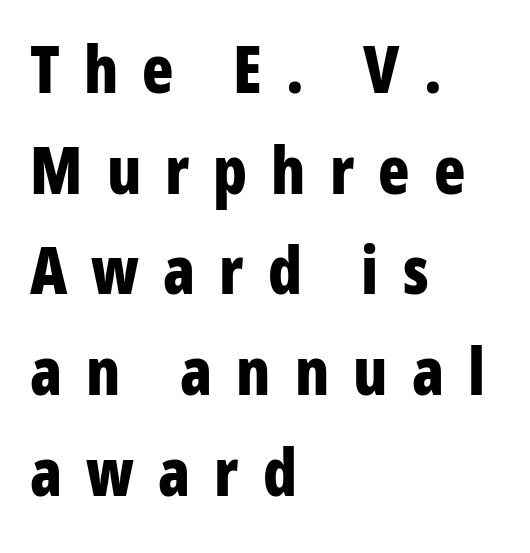
The image shows 65 px bold, condensed sans-serif type, upright; set left-aligned, normal line spacing (1.55x), unusually wide letter spacing (+0.37 em), not underlined; low stroke contrast and a medium x-height.
